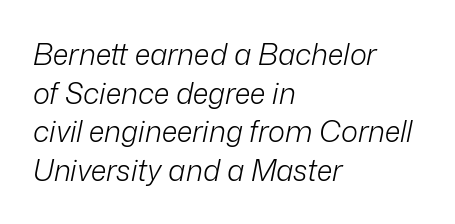
The image shows 29 px light type, italic (leaning right); set left-aligned, normal line spacing (1.33x), normal letter spacing, not underlined; low stroke contrast and a medium x-height.
